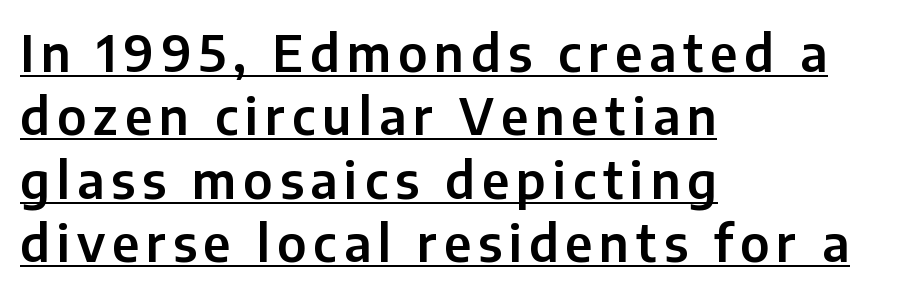
Q: Is the text italic (slanted)? A: No, it is upright.
Q: Is the typeface a serif or a sans-serif typeface? A: Sans-serif.
Q: Is the text underlined? A: Yes.
Q: How is the paragraph aligned? A: Left-aligned.
Q: Is the spacing between lines tight, normal or loose? A: Normal.
Q: Width (condensed, normal, or wide)? A: Normal.
Q: Stroke contrast? A: Low.
Q: x-height? A: Medium.
Q: Monospaced? A: No.
